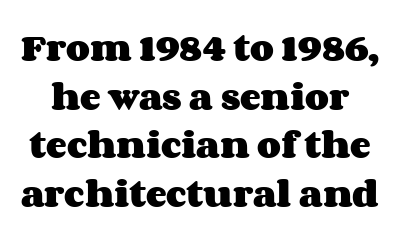
{"italic": "no", "bold": "yes", "weight": "heavy", "width": "wide", "stroke_contrast": "medium", "x_height": "large", "monospaced": "no", "underline": "no", "line_spacing": "normal", "line_spacing_ratio": 1.57, "letter_spacing": "normal", "letter_spacing_em": 0.0, "glyph_px": 31}
